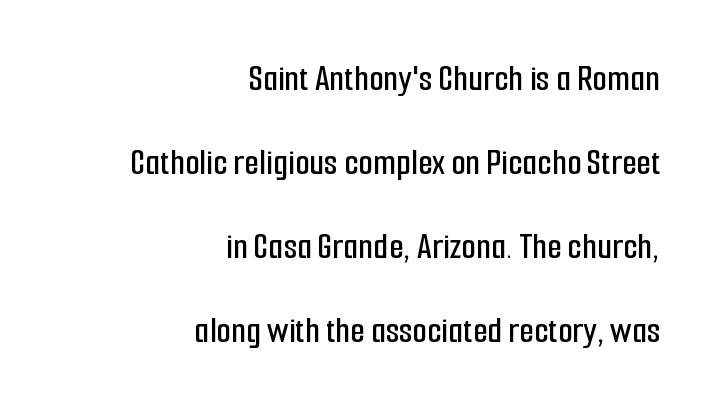
The font family rendered here belongs to the sans-serif group. The zone under the glyphs is completely vacant. No italicization has been applied; the sample stays upright. Vertically, the passage feels expansive, rows floating well apart. Is the block centered? No — it sits flush against the right margin.
